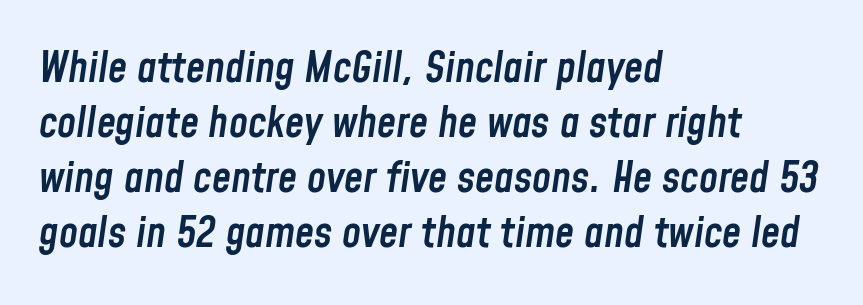
The image shows 43 px semibold, condensed type, italic (leaning right); set left-aligned, normal line spacing (1.28x), normal letter spacing, not underlined; low stroke contrast and a medium x-height.
